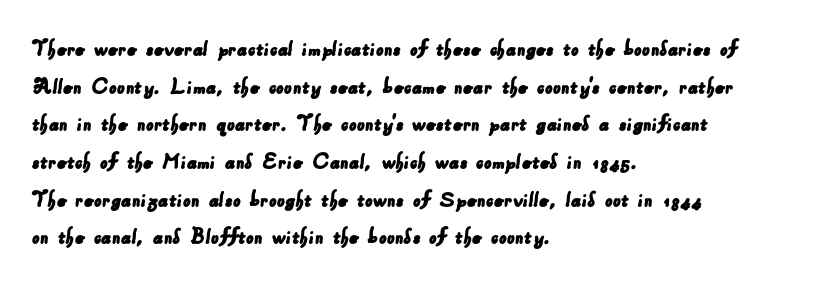
Q: Is the text underlined? A: No.
Q: How is the paragraph aligned? A: Left-aligned.
Q: Is the spacing between letters normal or unusually wide? A: Normal.
Q: Is the spacing between lines tight, normal or loose? A: Normal.
